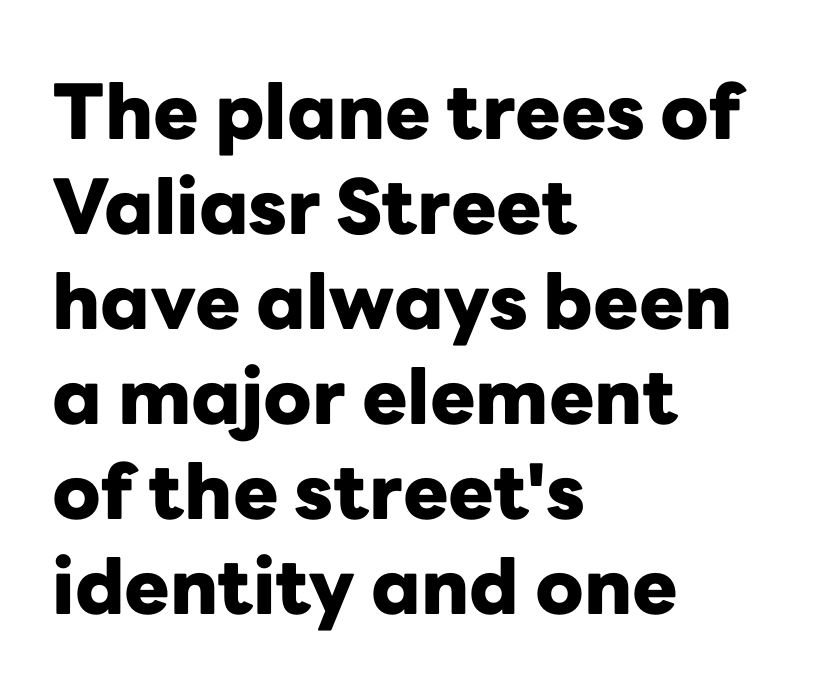
{"serif": "no", "italic": "no", "bold": "yes", "weight": "heavy", "width": "normal", "stroke_contrast": "low", "x_height": "medium", "monospaced": "no", "underline": "no", "align": "left", "line_spacing": "normal", "line_spacing_ratio": 1.25, "letter_spacing": "normal", "letter_spacing_em": 0.0, "glyph_px": 76}
